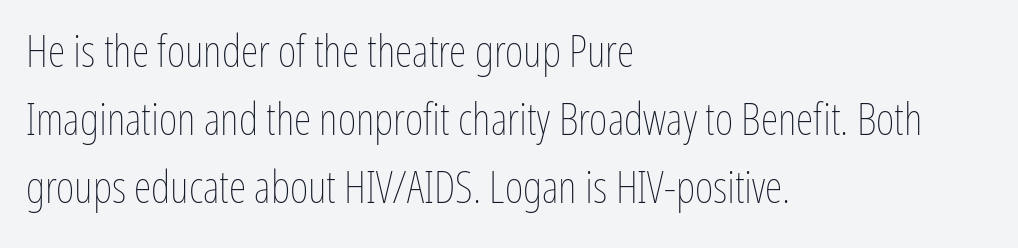
{"italic": "no", "bold": "no", "weight": "thin", "width": "condensed", "stroke_contrast": "low", "x_height": "medium", "monospaced": "no", "underline": "no", "align": "left", "line_spacing": "normal", "line_spacing_ratio": 1.51, "letter_spacing": "normal", "letter_spacing_em": 0.0, "glyph_px": 45}
